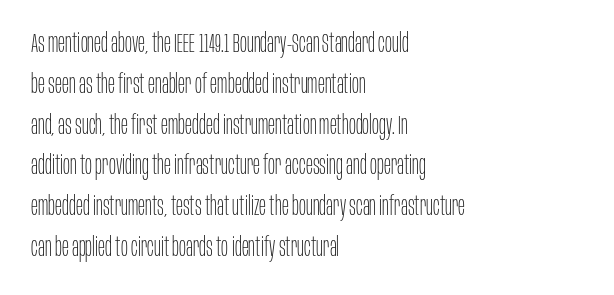
{"italic": "no", "bold": "no", "underline": "no", "align": "left", "line_spacing": "normal", "line_spacing_ratio": 1.57, "letter_spacing": "normal", "letter_spacing_em": 0.0, "glyph_px": 26}
